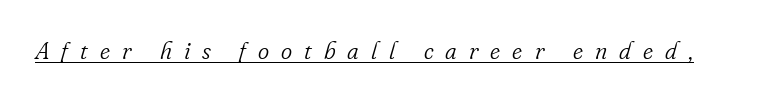
{"italic": "yes", "lean": "right", "slant_degrees": 16, "bold": "no", "underline": "yes", "letter_spacing": "wide", "letter_spacing_em": 0.5, "glyph_px": 24}
